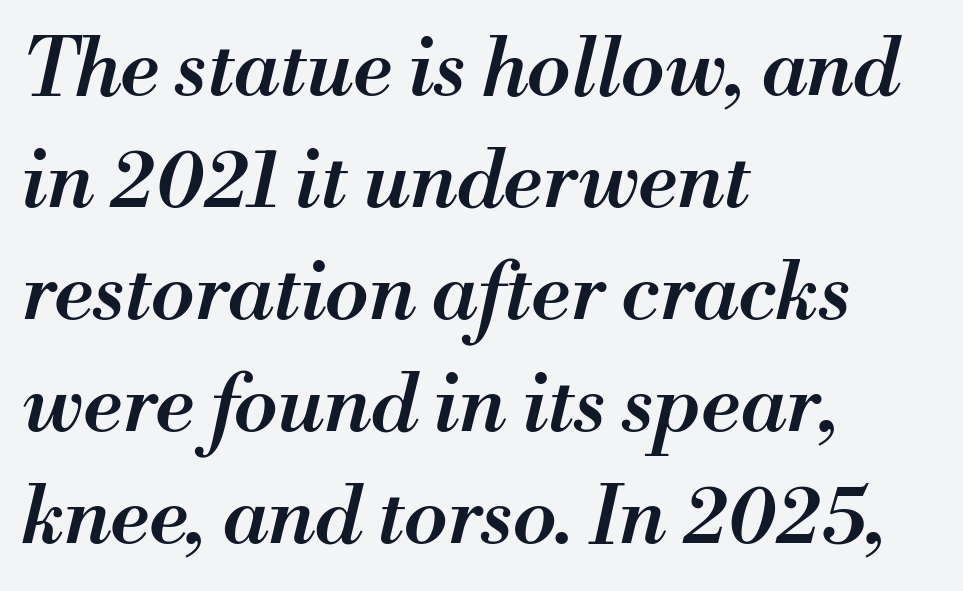
The image shows 80 px semibold type, italic (leaning right); set left-aligned, normal line spacing (1.4x), normal letter spacing, not underlined; medium stroke contrast and a small x-height.
